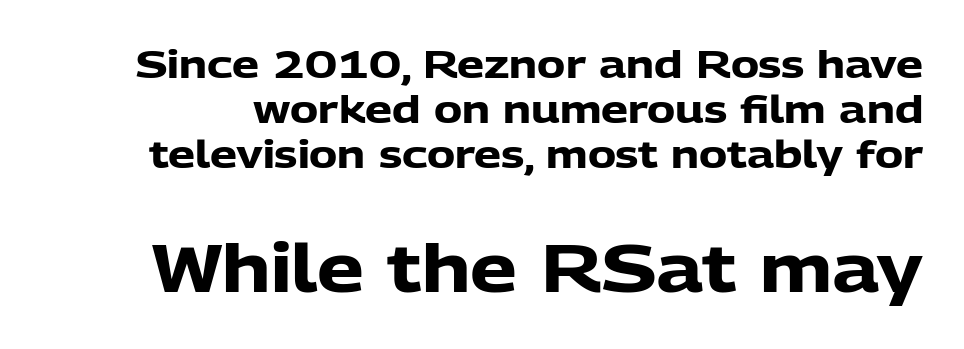
{"serif": "no", "italic": "no", "bold": "yes", "weight": "heavy", "width": "normal", "stroke_contrast": "low", "x_height": "medium", "monospaced": "no", "underline": "no", "line_spacing_ratio": 1.18, "letter_spacing": "normal", "letter_spacing_em": 0.0, "larger_block": "second", "size_ratio": 1.74, "glyph_px": 66}
